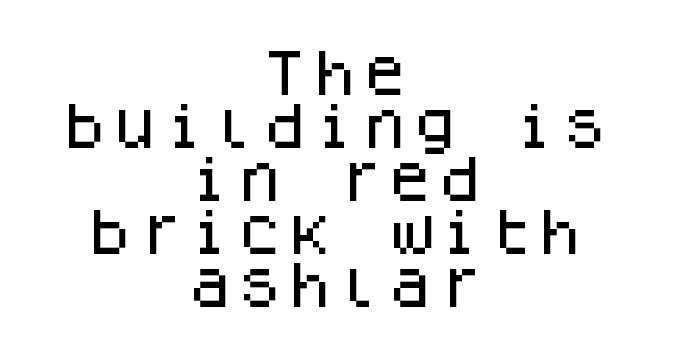
Q: Is the text italic (slanted)? A: No, it is upright.
Q: Is the typeface a serif or a sans-serif typeface? A: Sans-serif.
Q: Is the text underlined? A: No.
Q: How is the paragraph aligned? A: Centered.
Q: Is the spacing between letters normal or unusually wide? A: Normal.
Q: Is the spacing between lines tight, normal or loose? A: Tight.
Q: Width (condensed, normal, or wide)? A: Normal.
Q: Stroke contrast? A: Low.
Q: x-height? A: Large.
Q: Monospaced? A: Yes.
